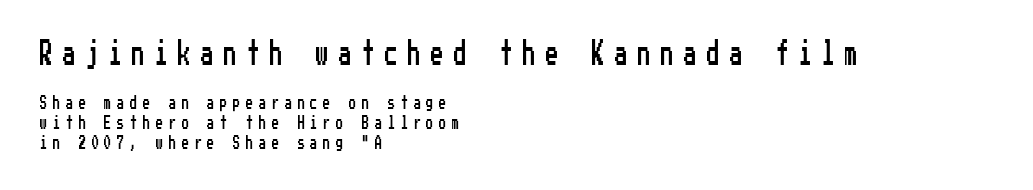
The image shows 25 px text type, upright; set left-aligned, normal line spacing (1.42x), unusually wide letter spacing (+0.42 em), not underlined; the first (top) block is 1.79x larger.
